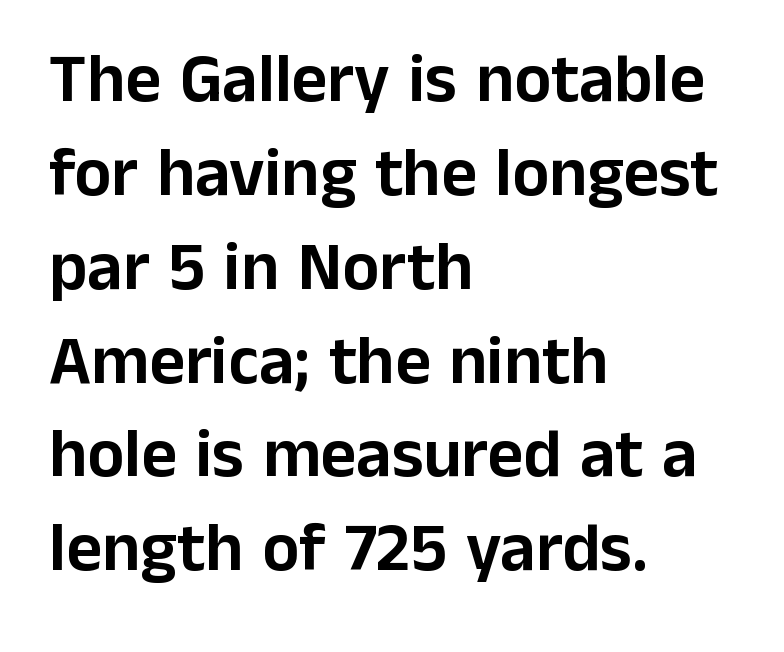
{"serif": "no", "italic": "no", "width": "normal", "stroke_contrast": "low", "x_height": "medium", "monospaced": "no", "underline": "no", "align": "left", "line_spacing": "normal", "line_spacing_ratio": 1.36, "letter_spacing": "normal", "letter_spacing_em": 0.0, "glyph_px": 69}
